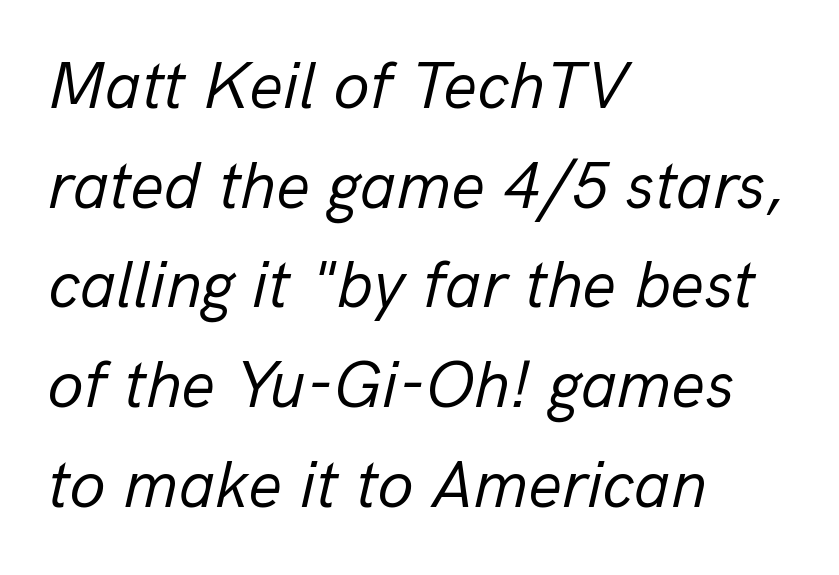
{"italic": "yes", "lean": "right", "slant_degrees": 13, "bold": "no", "weight": "regular", "width": "normal", "stroke_contrast": "low", "x_height": "medium", "monospaced": "no", "underline": "no", "align": "left", "line_spacing": "normal", "line_spacing_ratio": 1.51, "letter_spacing": "normal", "letter_spacing_em": 0.0, "glyph_px": 66}
